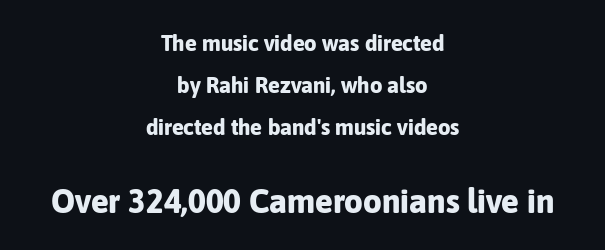
The rendering keeps characters at their native spacing. Size hierarchy here favors the trailing block over the leading one. Whoever set this chose breathing room over compactness in the vertical rhythm. The zone under the glyphs is completely vacant. Upright lettering throughout. Stroke thickness is high; the sample reads as a true bold.
